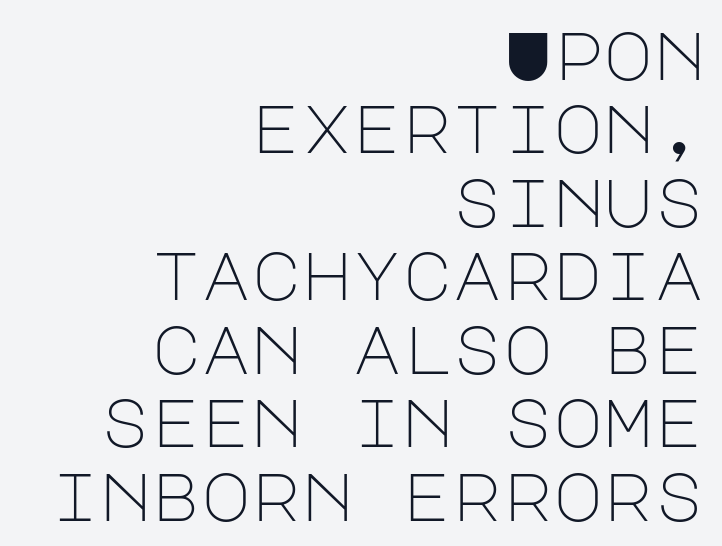
Q: Is the text bold? A: No.
Q: Is the text italic (slanted)? A: No, it is upright.
Q: Is the typeface a serif or a sans-serif typeface? A: Sans-serif.
Q: Is the text underlined? A: No.
Q: How is the paragraph aligned? A: Right-aligned.
Q: Is the spacing between letters normal or unusually wide? A: Normal.
Q: Is the spacing between lines tight, normal or loose? A: Tight.
Q: Width (condensed, normal, or wide)? A: Normal.
Q: Stroke contrast? A: Low.
Q: x-height? A: Large.
